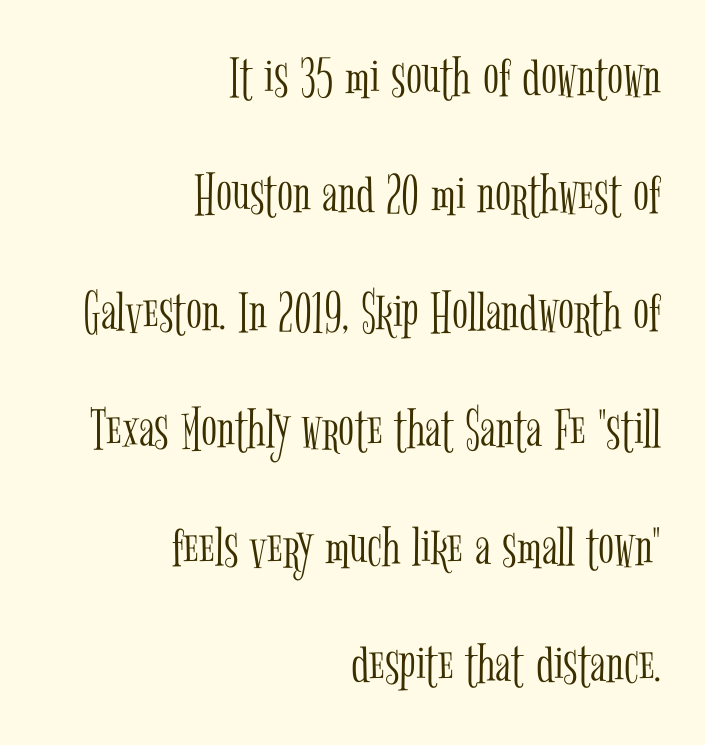
{"serif": "yes", "italic": "no", "bold": "no", "weight": "light", "width": "condensed", "stroke_contrast": "low", "x_height": "medium", "monospaced": "no", "underline": "no", "align": "right", "line_spacing": "loose", "line_spacing_ratio": 1.99, "letter_spacing": "normal", "letter_spacing_em": 0.0, "glyph_px": 59}
